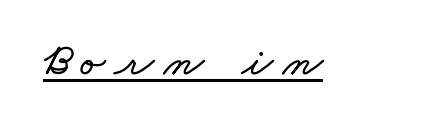
{"width": "wide", "stroke_contrast": "low", "x_height": "small", "monospaced": "no", "underline": "yes", "letter_spacing": "wide", "letter_spacing_em": 0.21, "glyph_px": 46}
